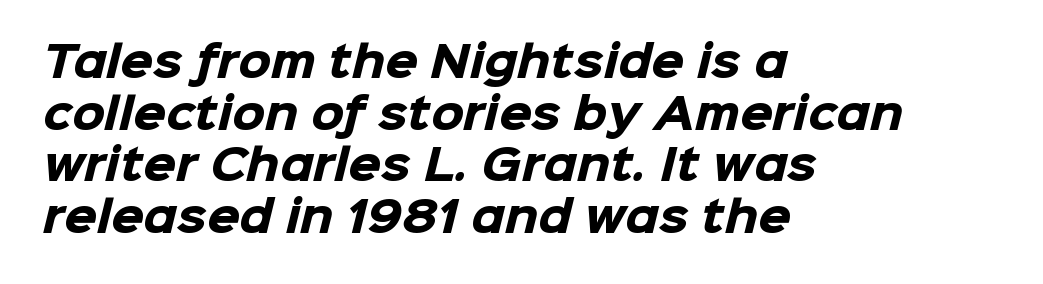
The image shows 42 px heavy sans-serif type; set left-aligned, line spacing 1.23x, normal letter spacing, not underlined; low stroke contrast and a medium x-height.
